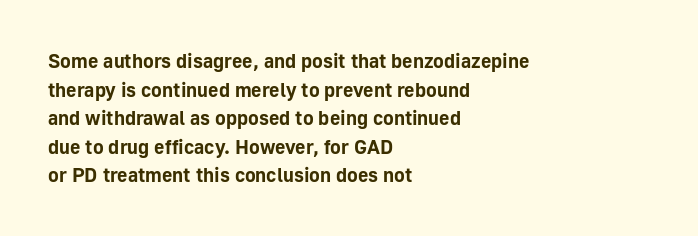
Q: Is the text bold? A: Yes.
Q: Is the text italic (slanted)? A: No, it is upright.
Q: Is the text underlined? A: No.
Q: How is the paragraph aligned? A: Left-aligned.
Q: Is the spacing between letters normal or unusually wide? A: Normal.
Q: Is the spacing between lines tight, normal or loose? A: Normal.
